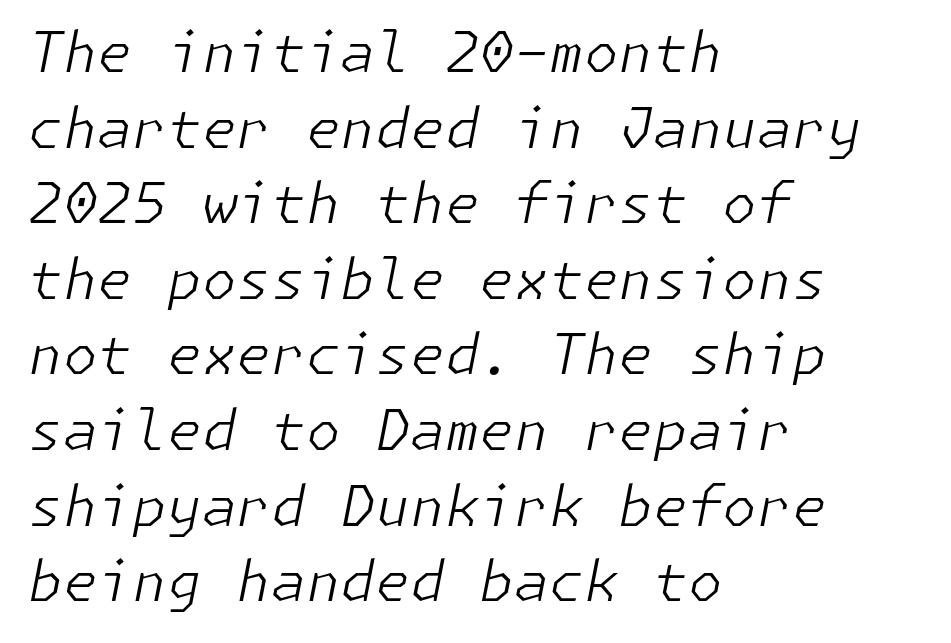
Q: Is the text bold? A: No.
Q: Is the text italic (slanted)? A: Yes, it leans right by about 11 degrees.
Q: Is the text underlined? A: No.
Q: How is the paragraph aligned? A: Left-aligned.
Q: Is the spacing between letters normal or unusually wide? A: Normal.
Q: Is the spacing between lines tight, normal or loose? A: Normal.
Q: Width (condensed, normal, or wide)? A: Normal.
Q: Stroke contrast? A: Low.
Q: x-height? A: Medium.
